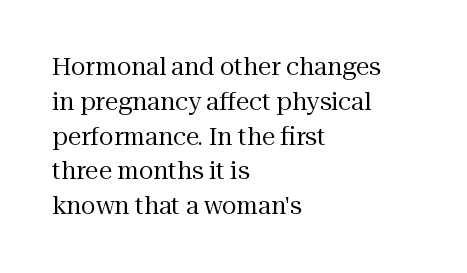
The image shows 24 px text type, upright; set left-aligned, normal line spacing (1.45x), normal letter spacing, not underlined.
